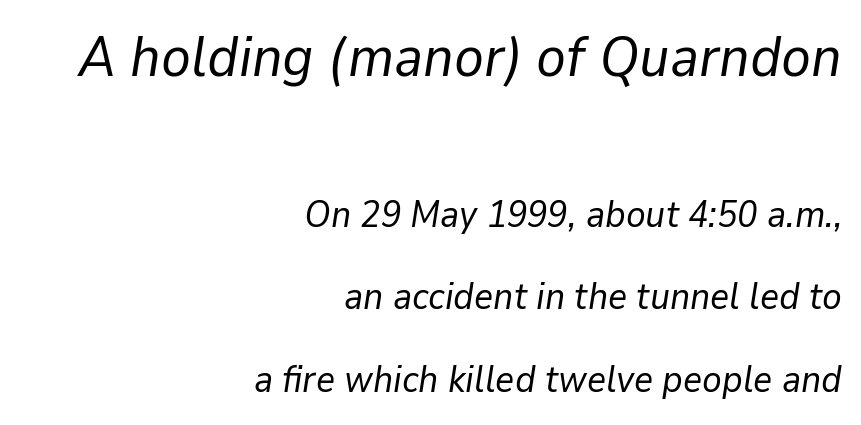
Q: Is the text bold? A: No.
Q: Is the text italic (slanted)? A: Yes, it leans right by about 9 degrees.
Q: Is the text underlined? A: No.
Q: How is the paragraph aligned? A: Right-aligned.
Q: Is the spacing between letters normal or unusually wide? A: Normal.
Q: Is the spacing between lines tight, normal or loose? A: Loose.
Q: Which block of text is set in a larger size, the first (top) or the second (bottom)? A: The first (top) one.
Q: Width (condensed, normal, or wide)? A: Normal.
Q: Stroke contrast? A: Low.
Q: x-height? A: Medium.
Q: Monospaced? A: No.
